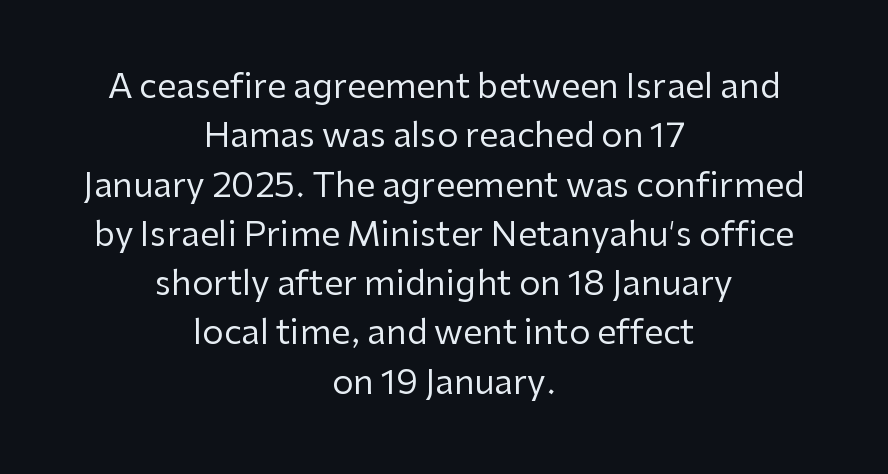
{"serif": "no", "italic": "no", "bold": "no", "weight": "regular", "width": "normal", "stroke_contrast": "low", "x_height": "medium", "monospaced": "no", "underline": "no", "align": "center", "line_spacing": "normal", "line_spacing_ratio": 1.45, "letter_spacing": "normal", "letter_spacing_em": 0.0, "glyph_px": 34}
